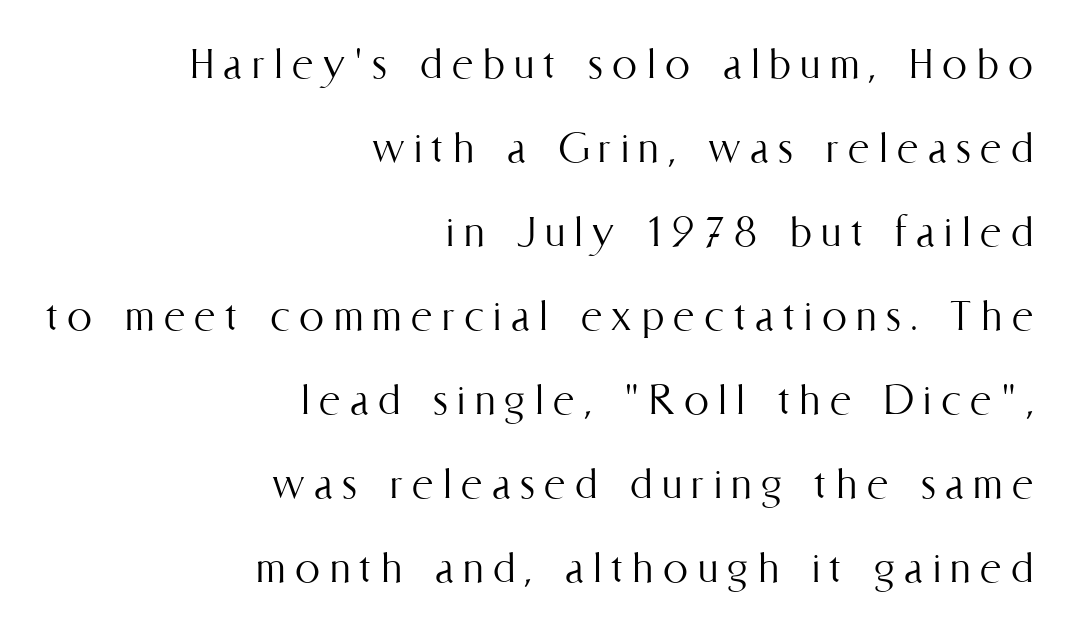
The image shows 50 px light, condensed type, upright; set right-aligned, normal line spacing (1.68x), not underlined; medium stroke contrast and a medium x-height.
